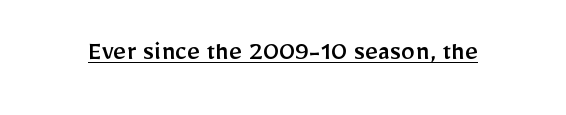
The image shows 28 px sans-serif type, upright; set normal letter spacing, underlined; low stroke contrast and a medium x-height.
